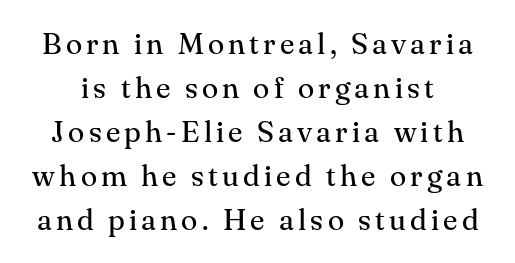
Nope, not italic — everything's standing straight. Check the space under the baseline: it is left empty. This sample has the flowing, uneven cadence of proportional lettering. A serif font was chosen for this passage.
